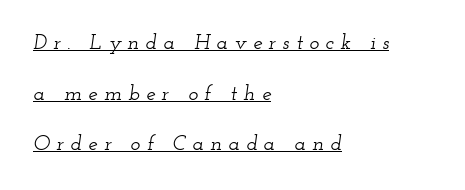
The image shows 21 px text type, italic (leaning right); set left-aligned, loose line spacing (2.41x), unusually wide letter spacing (+0.31 em), underlined.
